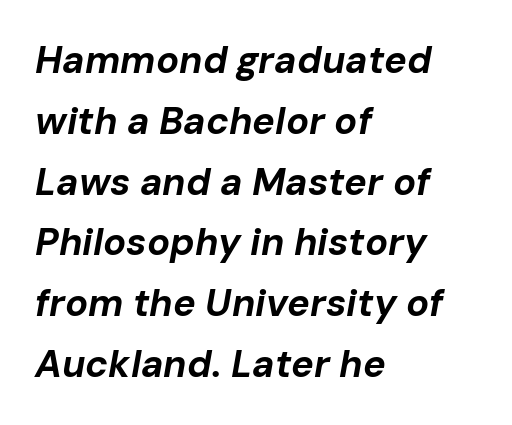
Q: Is the text bold? A: Yes.
Q: Is the text italic (slanted)? A: Yes, it leans right by about 10 degrees.
Q: Is the text underlined? A: No.
Q: How is the paragraph aligned? A: Left-aligned.
Q: Is the spacing between letters normal or unusually wide? A: Normal.
Q: Is the spacing between lines tight, normal or loose? A: Normal.
Q: Width (condensed, normal, or wide)? A: Normal.
Q: Stroke contrast? A: Low.
Q: x-height? A: Medium.
Q: Monospaced? A: No.
